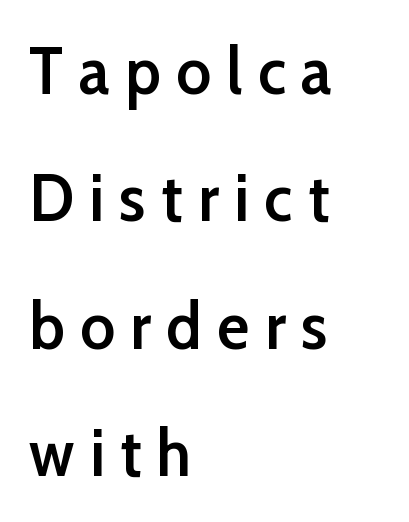
{"serif": "no", "italic": "no", "bold": "semi", "weight": "semibold", "width": "normal", "stroke_contrast": "low", "x_height": "medium", "monospaced": "no", "underline": "no", "align": "left", "line_spacing": "loose", "line_spacing_ratio": 1.9, "letter_spacing": "wide", "letter_spacing_em": 0.23, "glyph_px": 67}
